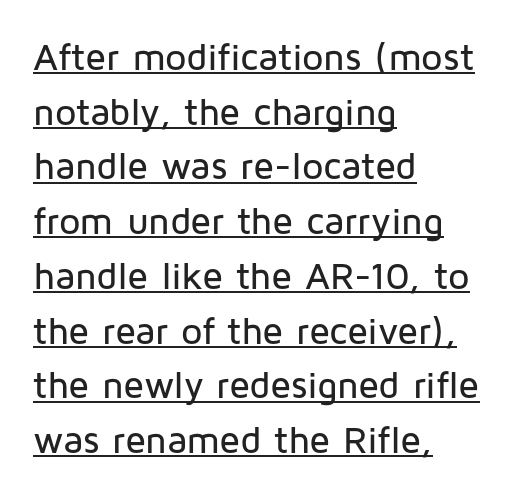
Here the designer chose a conventional face with non-uniform glyph widths. Is the letter spacing exaggerated? No — it looks like the ordinary default. Style check: upright. In terms of letterform style, serifs are entirely absent. These lines sit exactly where default settings would place them.
